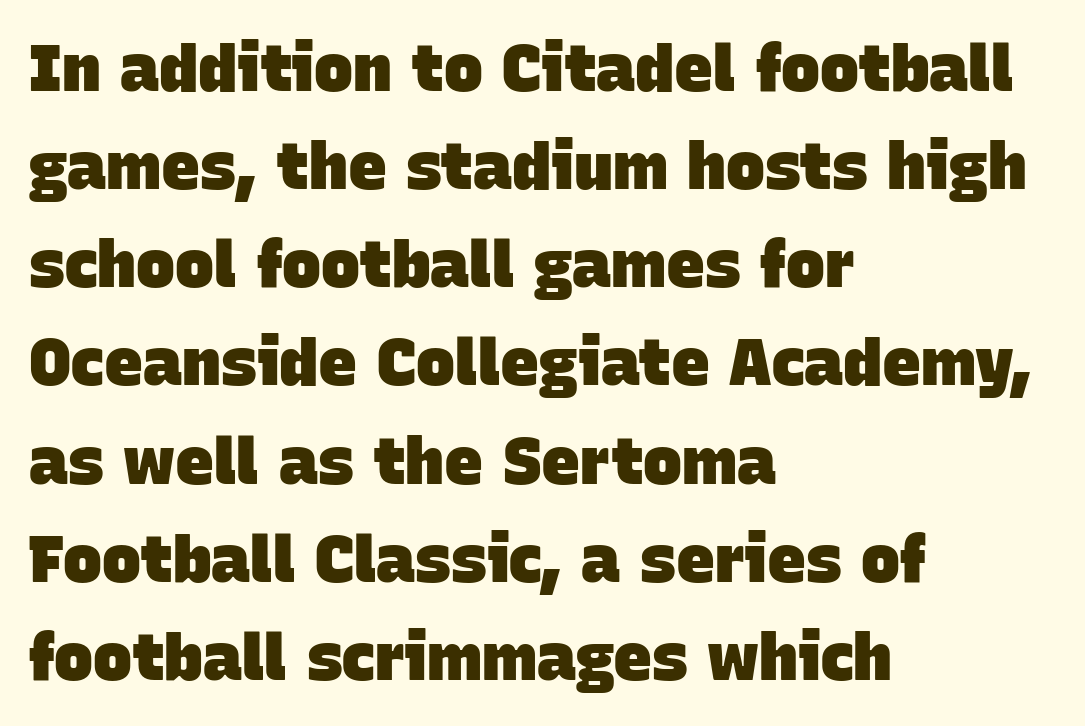
{"serif": "no", "bold": "yes", "weight": "heavy", "width": "normal", "stroke_contrast": "low", "x_height": "large", "monospaced": "no", "underline": "no", "align": "left", "line_spacing": "normal", "line_spacing_ratio": 1.51, "letter_spacing": "normal", "letter_spacing_em": 0.0, "glyph_px": 65}
